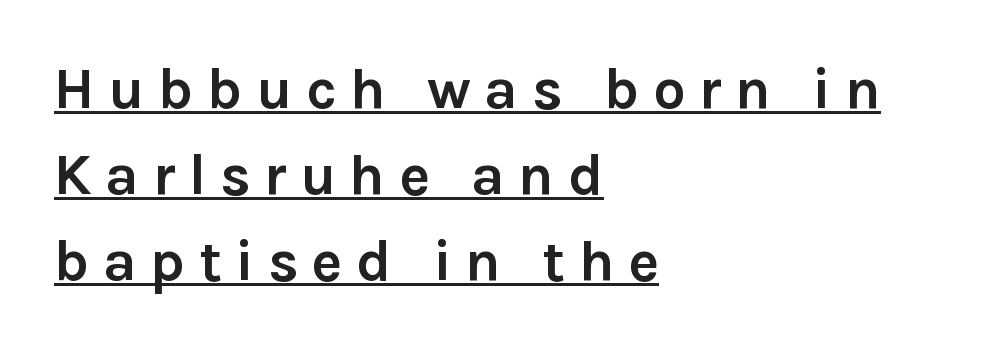
Spacing verdict: proportional, widths tailored to each character. What decoration does the sample have? An underline. Letterform terminals end flat and unadorned throughout the passage. You could only call the tracking loose — the letters float apart.
